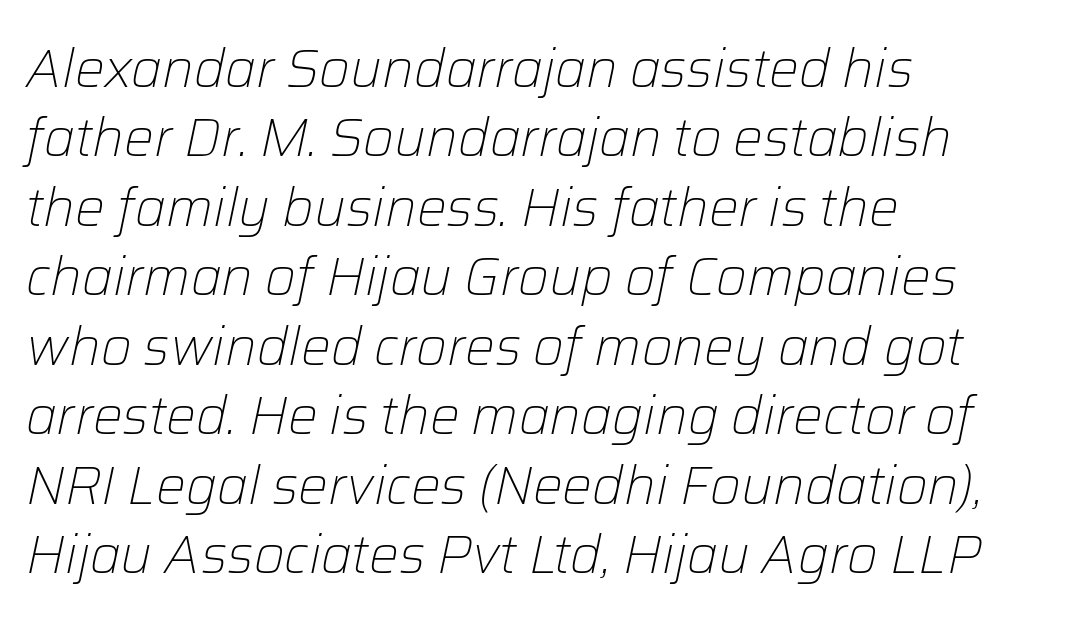
Type without underlining. Short and long lines alike share a common starting point at left. Slant detected: the letters are inclined. Short note: letters normally spaced. Vertically, the passage feels balanced, rows spaced as you'd expect. The letters advance in unequal steps, a hallmark of proportional type.
